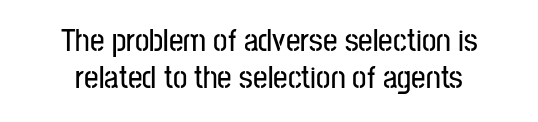
Q: Is the text italic (slanted)? A: No, it is upright.
Q: Is the typeface a serif or a sans-serif typeface? A: Sans-serif.
Q: Is the text underlined? A: No.
Q: How is the paragraph aligned? A: Centered.
Q: Is the spacing between letters normal or unusually wide? A: Normal.
Q: Width (condensed, normal, or wide)? A: Condensed.
Q: Stroke contrast? A: Low.
Q: x-height? A: Medium.
Q: Monospaced? A: No.
